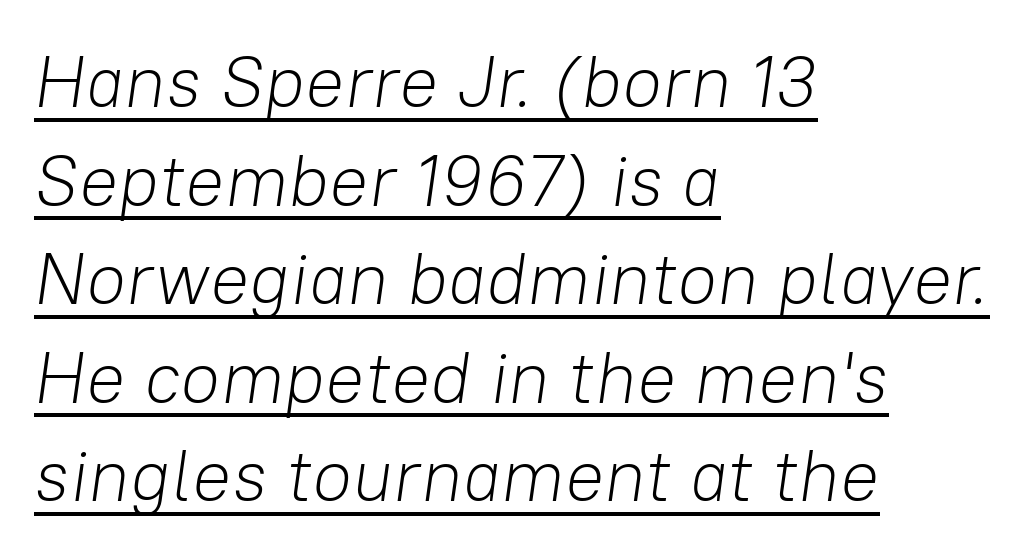
The image shows 73 px light type, italic (leaning right); set left-aligned, normal line spacing (1.35x), normal letter spacing, underlined; low stroke contrast and a medium x-height.
